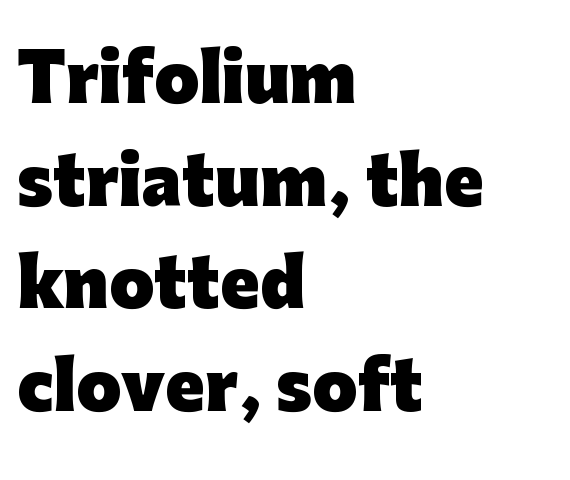
{"serif": "no", "italic": "no", "bold": "yes", "weight": "heavy", "width": "normal", "stroke_contrast": "low", "x_height": "medium", "monospaced": "no", "underline": "no", "align": "left", "line_spacing": "normal", "line_spacing_ratio": 1.58, "letter_spacing": "normal", "letter_spacing_em": 0.0, "glyph_px": 65}
